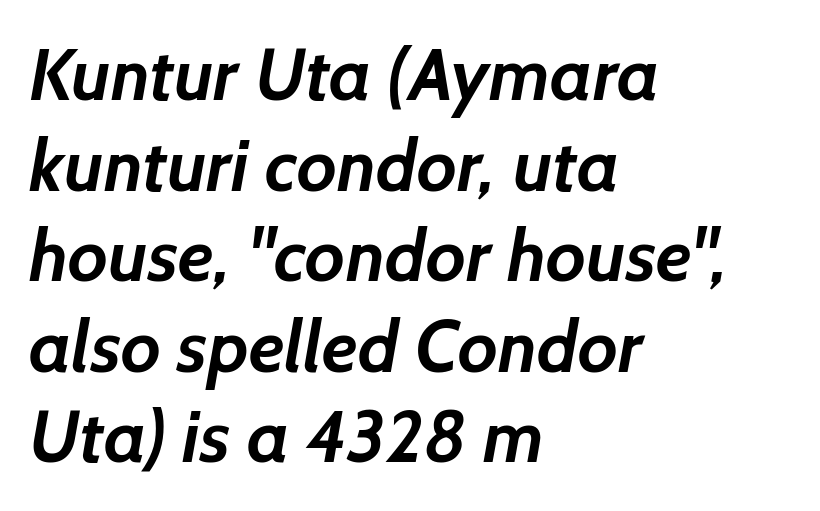
{"serif": "no", "bold": "yes", "weight": "semibold", "width": "normal", "stroke_contrast": "low", "x_height": "medium", "monospaced": "no", "underline": "no", "align": "left", "line_spacing_ratio": 1.24, "letter_spacing": "normal", "letter_spacing_em": 0.0, "glyph_px": 73}
